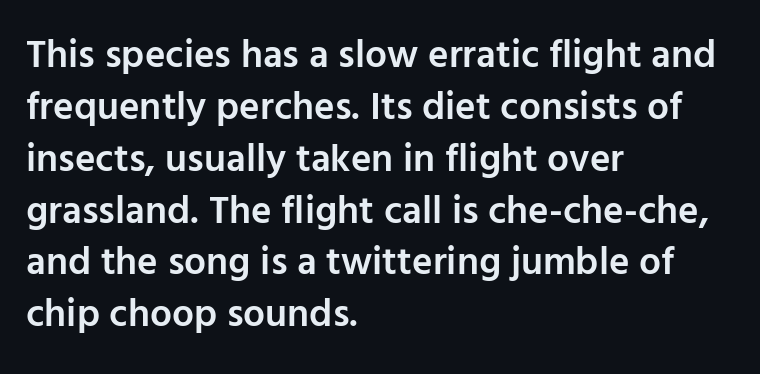
{"serif": "no", "italic": "no", "bold": "semi", "weight": "semibold", "width": "normal", "stroke_contrast": "low", "x_height": "medium", "monospaced": "no", "underline": "no", "align": "left", "line_spacing": "normal", "line_spacing_ratio": 1.33, "letter_spacing": "normal", "letter_spacing_em": 0.0, "glyph_px": 39}
